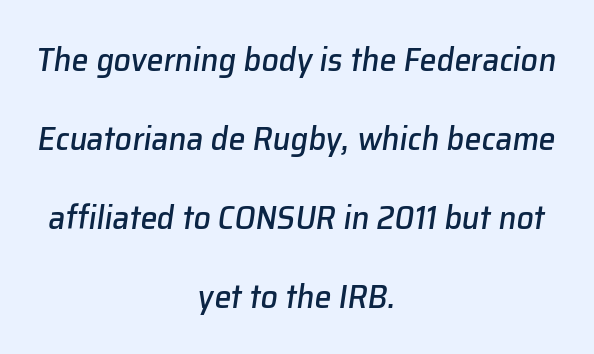
The axis of the letterforms is tilted away from vertical. Layout note: lines centered. You could not count columns in this text — the font is proportionally spaced. Line spacing here is loose. Words appear dense and cohesive because spacing is normal.
